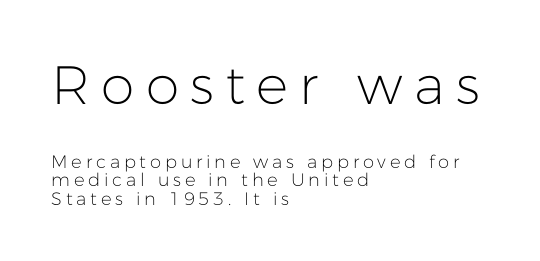
The image shows 54 px light sans-serif type, upright; set left-aligned, tight line spacing (1.03x), unusually wide letter spacing (+0.21 em), not underlined; the first (top) block is 3.0x larger; low stroke contrast and a medium x-height.
